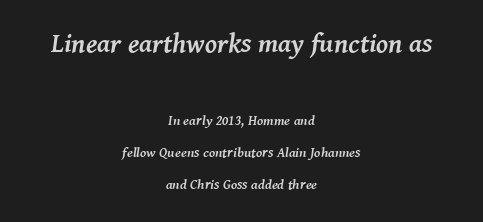
Q: Is the text bold? A: Yes.
Q: Is the text italic (slanted)? A: Yes, it leans right by about 8 degrees.
Q: Is the text underlined? A: No.
Q: How is the paragraph aligned? A: Centered.
Q: Is the spacing between letters normal or unusually wide? A: Normal.
Q: Is the spacing between lines tight, normal or loose? A: Loose.
Q: Which block of text is set in a larger size, the first (top) or the second (bottom)? A: The first (top) one.
